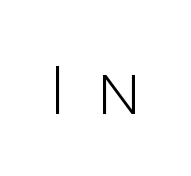
Unlike italic type, these characters show no tilt at all. Spacing verdict: proportional, widths tailored to each character. Short note: letters widely spaced. Look at the bottom of the vertical strokes: they stop flat, with no serifs. The strip under each line holds only bare page. Compared with a typical body face, this is equally light or lighter still.
